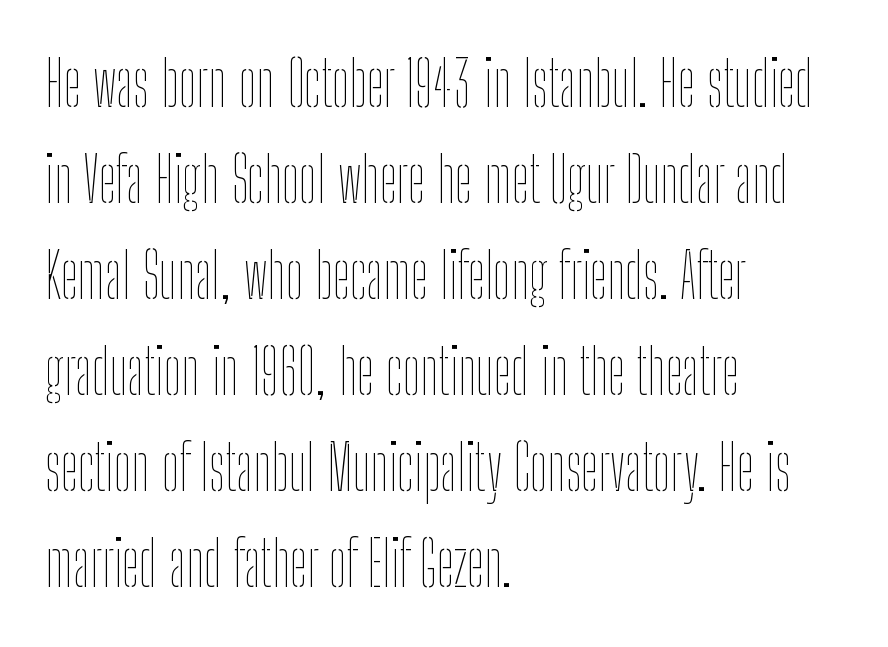
The image shows 62 px thin, condensed type, upright; set left-aligned, normal line spacing (1.55x), normal letter spacing, not underlined; low stroke contrast and a medium x-height.
